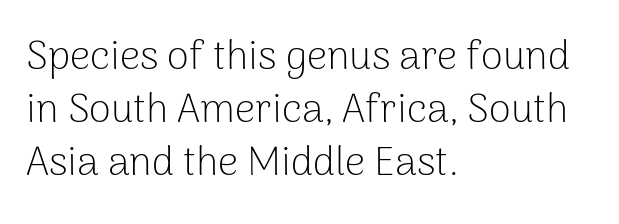
Q: Is the text bold? A: No.
Q: Is the text italic (slanted)? A: No, it is upright.
Q: Is the typeface a serif or a sans-serif typeface? A: Sans-serif.
Q: Is the text underlined? A: No.
Q: How is the paragraph aligned? A: Left-aligned.
Q: Is the spacing between letters normal or unusually wide? A: Normal.
Q: Is the spacing between lines tight, normal or loose? A: Normal.
Q: Width (condensed, normal, or wide)? A: Normal.
Q: Stroke contrast? A: Low.
Q: x-height? A: Medium.
Q: Monospaced? A: No.
